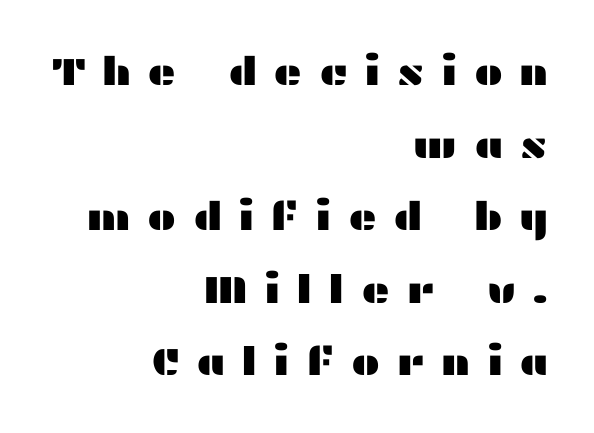
Notice how the passage keeps a crisp vertical edge on the right only. The typography opts for an upright posture over an oblique one. Type style note: lacks serifs. Underline: absent.
